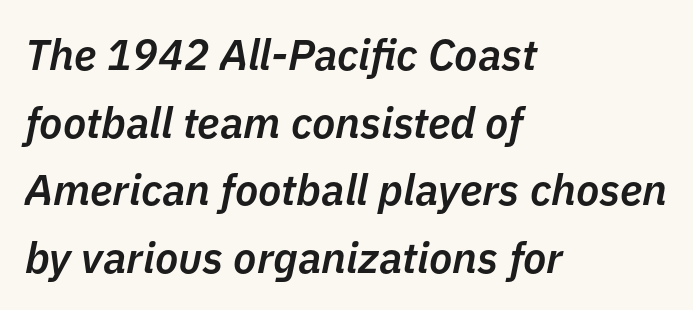
Q: Is the text bold? A: Semi-bold.
Q: Is the text italic (slanted)? A: Yes, it leans right by about 11 degrees.
Q: Is the text underlined? A: No.
Q: How is the paragraph aligned? A: Left-aligned.
Q: Is the spacing between letters normal or unusually wide? A: Normal.
Q: Is the spacing between lines tight, normal or loose? A: Normal.
Q: Width (condensed, normal, or wide)? A: Normal.
Q: Stroke contrast? A: Low.
Q: x-height? A: Medium.
Q: Monospaced? A: No.
